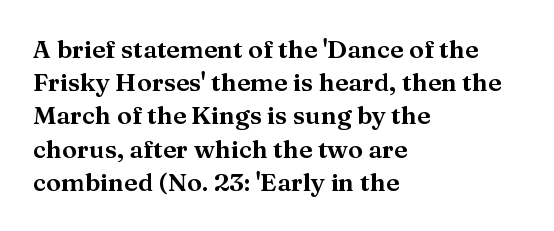
The image shows 25 px text type, upright; set left-aligned, normal line spacing (1.33x), normal letter spacing, not underlined.
